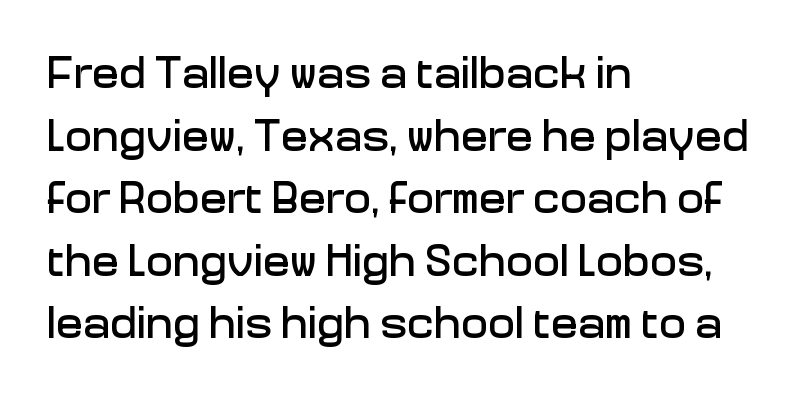
The image shows 45 px sans-serif type, upright; set left-aligned, normal line spacing (1.39x), normal letter spacing, not underlined; low stroke contrast and a medium x-height.
